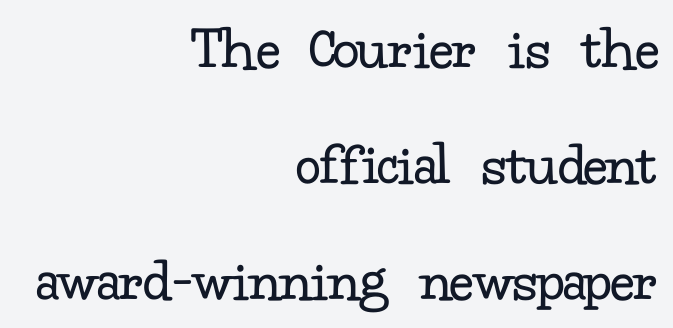
The image shows 63 px regular-weight serif type, upright; set right-aligned, line spacing 1.84x, normal letter spacing, not underlined; low stroke contrast and a small x-height.
